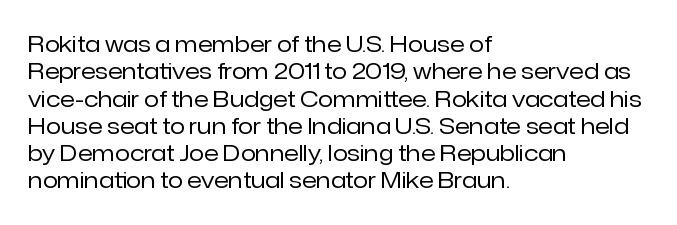
The image shows 22 px text type, upright; set left-aligned, line spacing 1.24x, normal letter spacing, not underlined.
